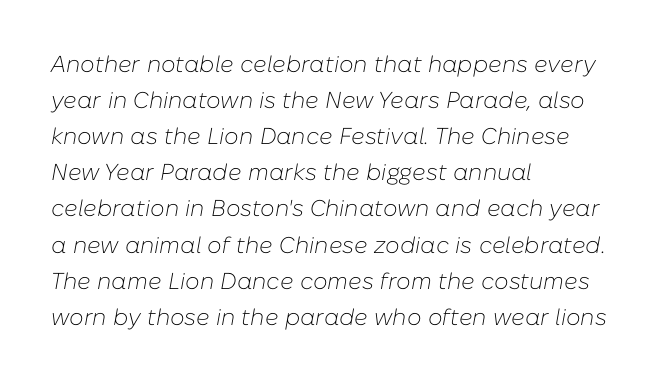
The image shows 23 px text type, italic (leaning right); set left-aligned, normal line spacing (1.57x), normal letter spacing, not underlined.
